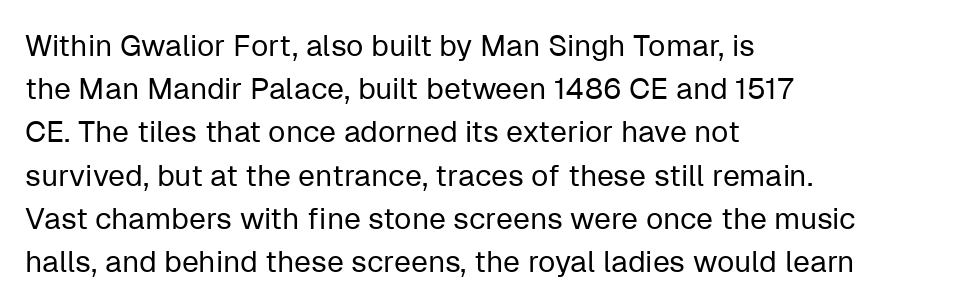
Q: Is the text bold? A: No.
Q: Is the text italic (slanted)? A: No, it is upright.
Q: Is the typeface a serif or a sans-serif typeface? A: Sans-serif.
Q: Is the text underlined? A: No.
Q: How is the paragraph aligned? A: Left-aligned.
Q: Is the spacing between letters normal or unusually wide? A: Normal.
Q: Is the spacing between lines tight, normal or loose? A: Normal.
Q: Width (condensed, normal, or wide)? A: Normal.
Q: Stroke contrast? A: Low.
Q: x-height? A: Medium.
Q: Monospaced? A: No.
